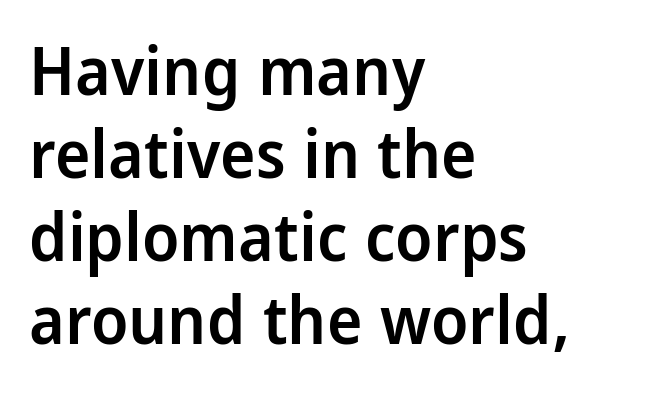
{"serif": "no", "italic": "no", "bold": "semi", "weight": "semibold", "width": "condensed", "stroke_contrast": "low", "x_height": "large", "monospaced": "no", "underline": "no", "align": "left", "line_spacing_ratio": 1.24, "letter_spacing": "normal", "letter_spacing_em": 0.0, "glyph_px": 67}
